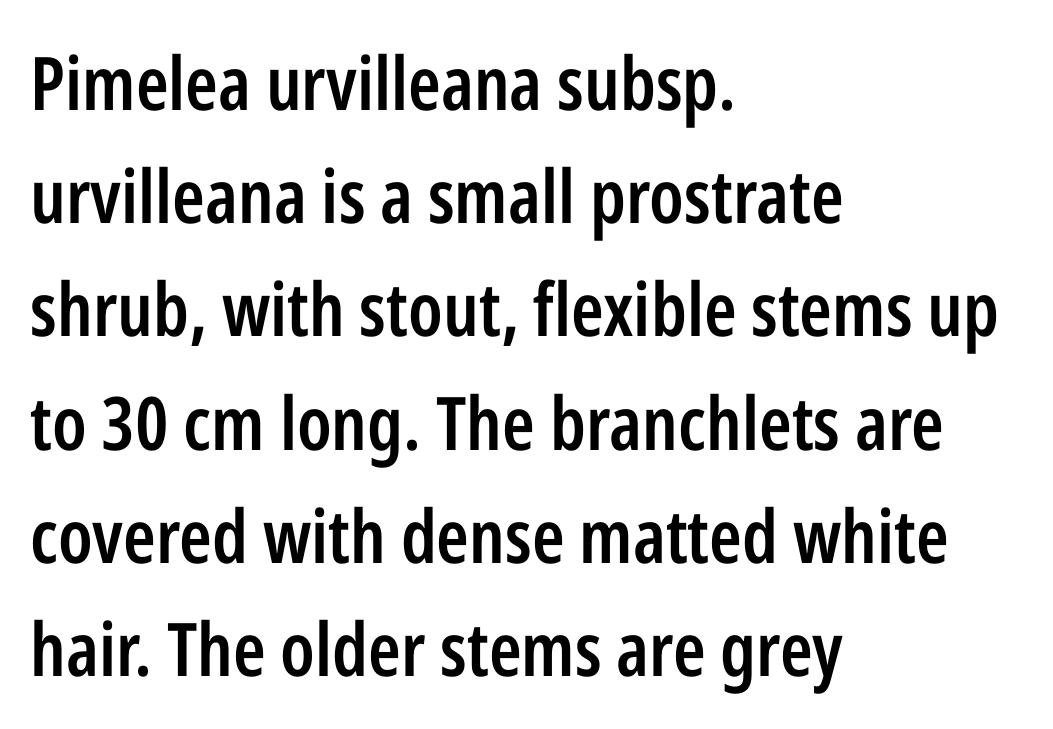
{"serif": "no", "italic": "no", "bold": "semi", "weight": "semibold", "width": "condensed", "stroke_contrast": "low", "x_height": "medium", "monospaced": "no", "underline": "no", "align": "left", "line_spacing": "normal", "line_spacing_ratio": 1.53, "letter_spacing": "normal", "letter_spacing_em": 0.0, "glyph_px": 74}
